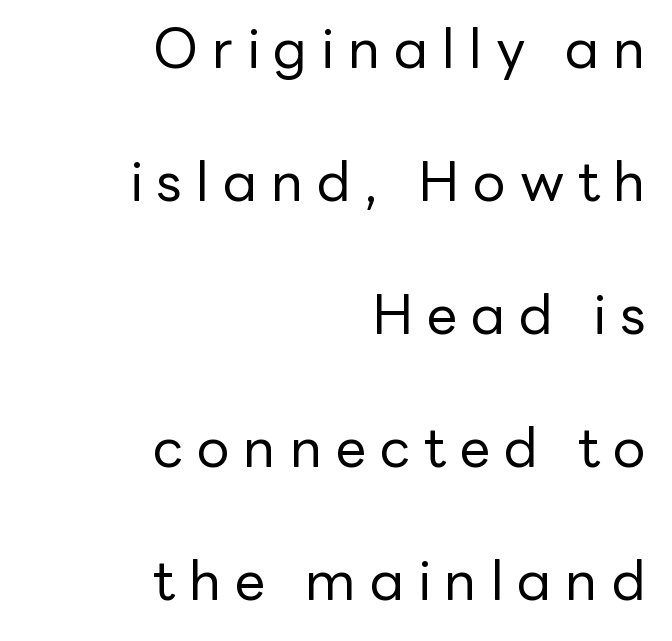
Q: Is the text bold? A: No.
Q: Is the text italic (slanted)? A: No, it is upright.
Q: Is the typeface a serif or a sans-serif typeface? A: Sans-serif.
Q: Is the text underlined? A: No.
Q: How is the paragraph aligned? A: Right-aligned.
Q: Is the spacing between letters normal or unusually wide? A: Unusually wide.
Q: Is the spacing between lines tight, normal or loose? A: Loose.
Q: Width (condensed, normal, or wide)? A: Normal.
Q: Stroke contrast? A: Low.
Q: x-height? A: Medium.
Q: Monospaced? A: No.
